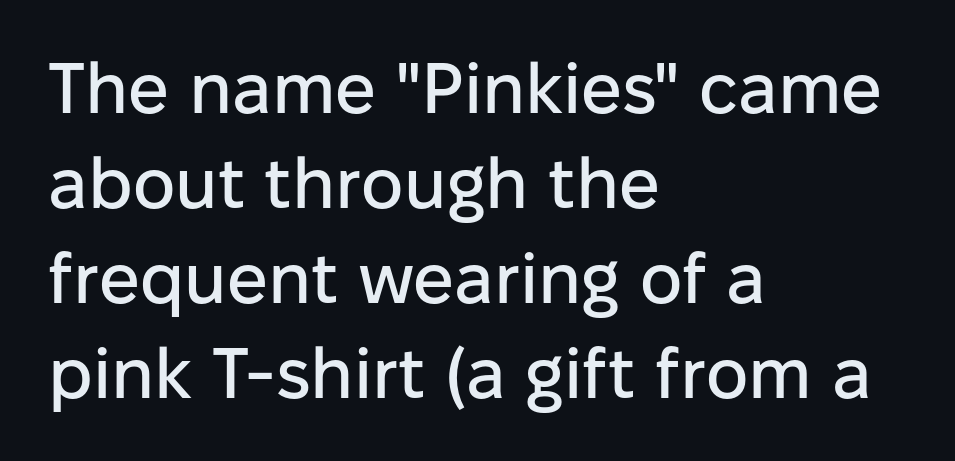
Q: Is the text italic (slanted)? A: No, it is upright.
Q: Is the typeface a serif or a sans-serif typeface? A: Sans-serif.
Q: Is the text underlined? A: No.
Q: How is the paragraph aligned? A: Left-aligned.
Q: Is the spacing between letters normal or unusually wide? A: Normal.
Q: Is the spacing between lines tight, normal or loose? A: Normal.
Q: Width (condensed, normal, or wide)? A: Normal.
Q: Stroke contrast? A: Low.
Q: x-height? A: Medium.
Q: Monospaced? A: No.
